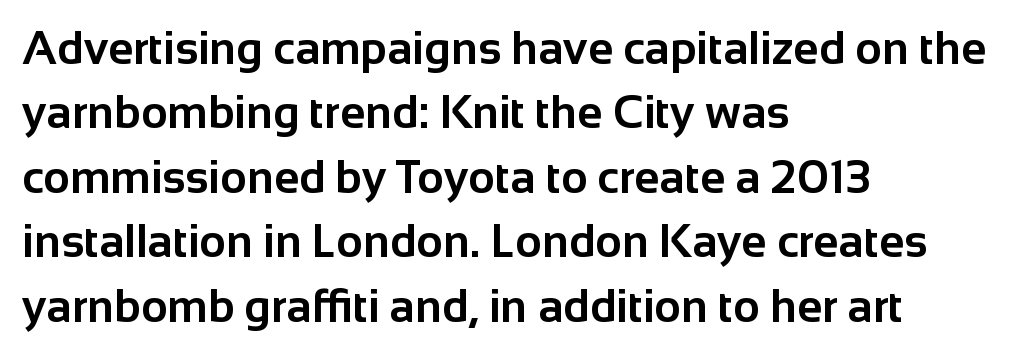
Q: Is the text bold? A: Yes.
Q: Is the text italic (slanted)? A: No, it is upright.
Q: Is the typeface a serif or a sans-serif typeface? A: Sans-serif.
Q: Is the text underlined? A: No.
Q: How is the paragraph aligned? A: Left-aligned.
Q: Is the spacing between letters normal or unusually wide? A: Normal.
Q: Is the spacing between lines tight, normal or loose? A: Normal.
Q: Width (condensed, normal, or wide)? A: Normal.
Q: Stroke contrast? A: Low.
Q: x-height? A: Medium.
Q: Monospaced? A: No.
